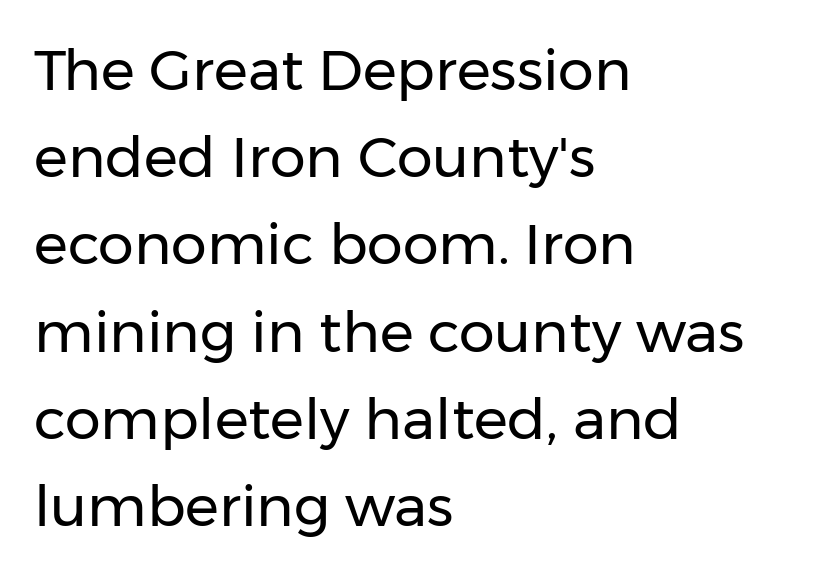
Nothing unusual about the tracking: characters are spaced as the font intends. The passage shown is typed in a proportional face where columns would drift. If you drew a ruler down the left edge, every line would touch it. The vertical gap from one line to the next is medium.
